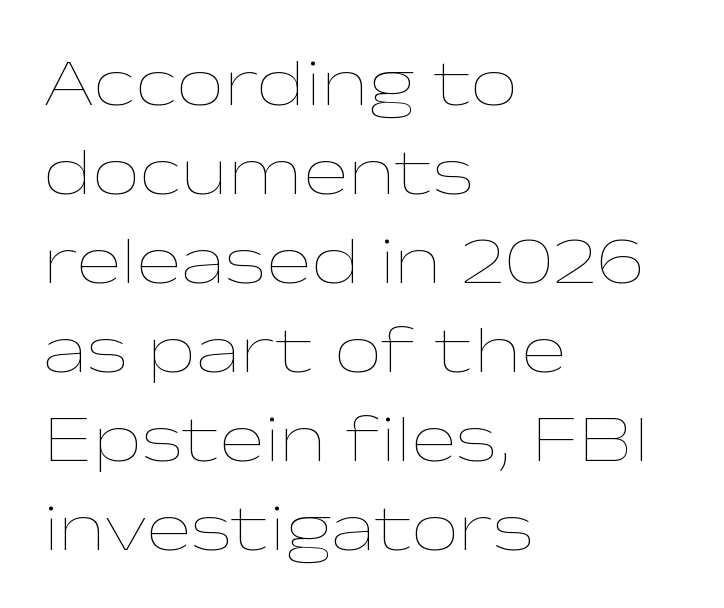
{"italic": "no", "bold": "no", "weight": "thin", "width": "wide", "stroke_contrast": "low", "x_height": "medium", "monospaced": "no", "underline": "no", "align": "left", "line_spacing": "normal", "line_spacing_ratio": 1.31, "letter_spacing": "normal", "letter_spacing_em": 0.0, "glyph_px": 68}
